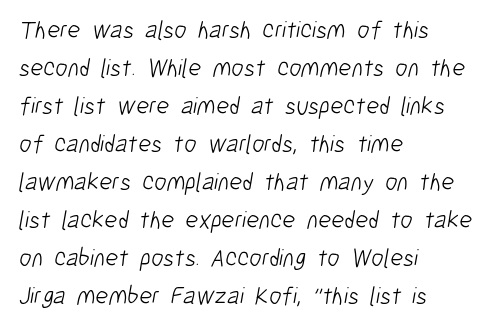
Teacher's note: observe the even left margin — that is flush-left alignment. A clean baseline with only descenders dipping below it. The designer left line spacing at the default. Characters follow at the spacing the type designer built in.
